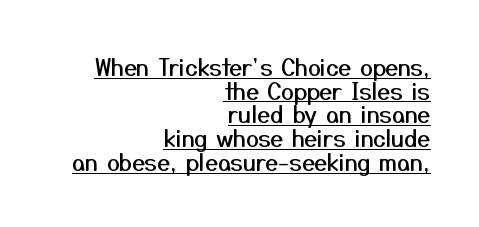
Q: Is the text italic (slanted)? A: No, it is upright.
Q: Is the text underlined? A: Yes.
Q: How is the paragraph aligned? A: Right-aligned.
Q: Is the spacing between letters normal or unusually wide? A: Normal.
Q: Is the spacing between lines tight, normal or loose? A: Tight.
